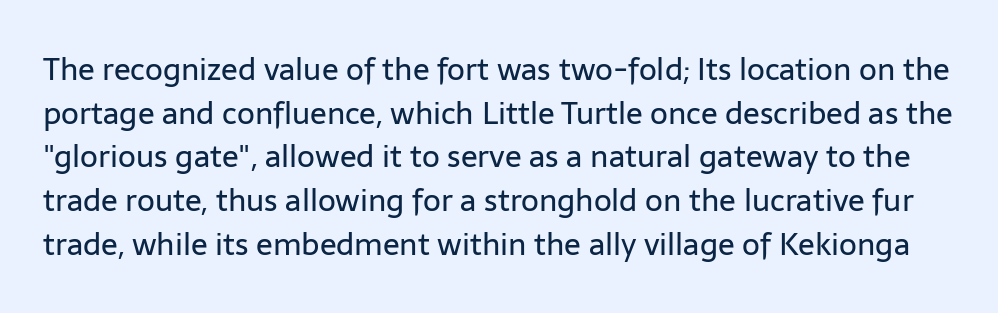
The image shows 31 px regular-weight sans-serif type, upright; set normal line spacing (1.41x), normal letter spacing, not underlined; low stroke contrast and a medium x-height.
